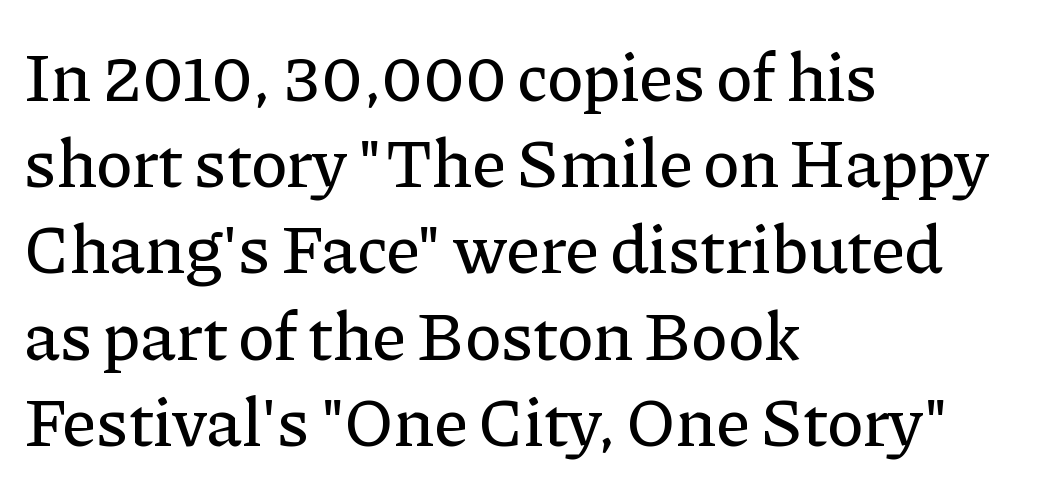
A roman cut, with each character standing at attention. No extra tracking has been applied to these lines. Font category for this specimen: serif. Just letters on the line, the space beneath them empty.
